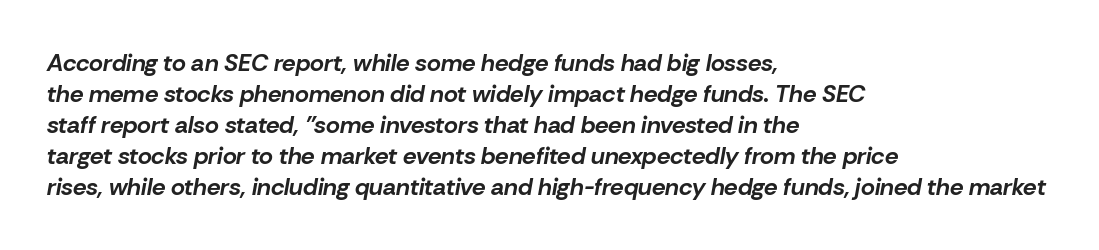
Q: Is the text bold? A: Yes.
Q: Is the text italic (slanted)? A: Yes, it leans right by about 10 degrees.
Q: Is the text underlined? A: No.
Q: How is the paragraph aligned? A: Left-aligned.
Q: Is the spacing between letters normal or unusually wide? A: Normal.
Q: Is the spacing between lines tight, normal or loose? A: Normal.
